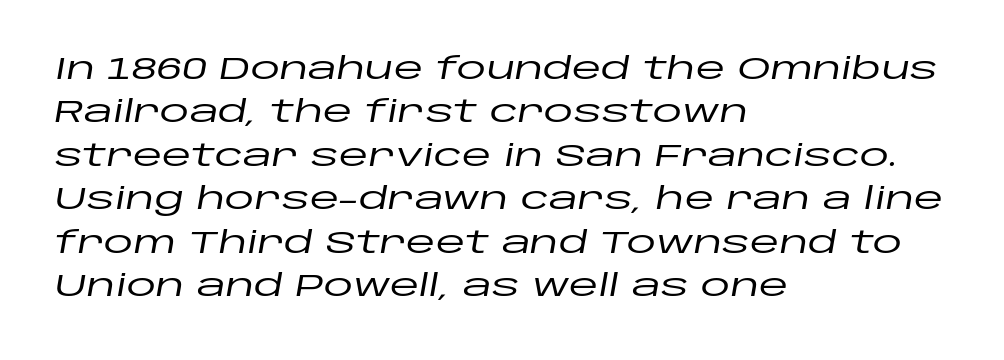
Q: Is the text italic (slanted)? A: Yes, it leans right by about 10 degrees.
Q: Is the text underlined? A: No.
Q: How is the paragraph aligned? A: Left-aligned.
Q: Is the spacing between letters normal or unusually wide? A: Normal.
Q: Is the spacing between lines tight, normal or loose? A: Normal.
Q: Width (condensed, normal, or wide)? A: Wide.
Q: Stroke contrast? A: Low.
Q: x-height? A: Large.
Q: Monospaced? A: No.
